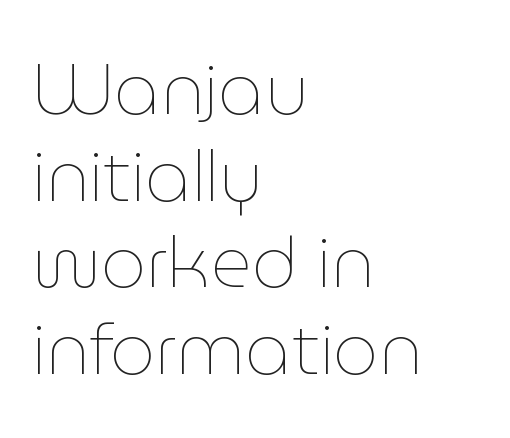
The image shows 71 px thin type, upright; set left-aligned, line spacing 1.22x, normal letter spacing, not underlined; low stroke contrast and a medium x-height.
